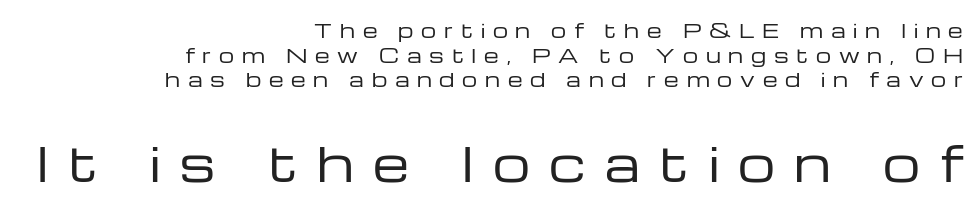
Q: Is the text bold? A: No.
Q: Is the text italic (slanted)? A: No, it is upright.
Q: Is the typeface a serif or a sans-serif typeface? A: Sans-serif.
Q: Is the text underlined? A: No.
Q: How is the paragraph aligned? A: Right-aligned.
Q: Is the spacing between letters normal or unusually wide? A: Unusually wide.
Q: Is the spacing between lines tight, normal or loose? A: Normal.
Q: Which block of text is set in a larger size, the first (top) or the second (bottom)? A: The second (bottom) one.
Q: Width (condensed, normal, or wide)? A: Wide.
Q: Stroke contrast? A: Low.
Q: x-height? A: Medium.
Q: Monospaced? A: No.
